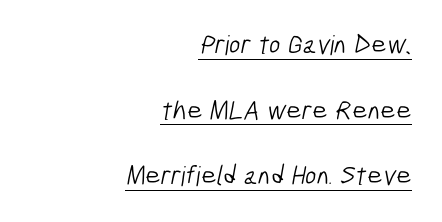
The image shows 27 px text type; set right-aligned, loose line spacing (2.43x), normal letter spacing, underlined.
